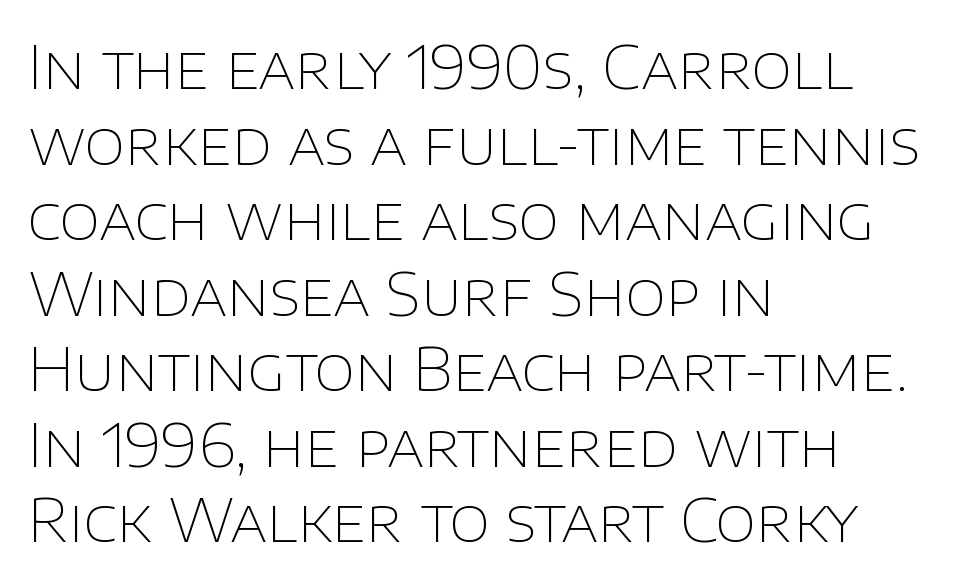
The image shows 59 px thin sans-serif type, upright; set left-aligned, normal line spacing (1.28x), normal letter spacing, not underlined; low stroke contrast and a large x-height.
